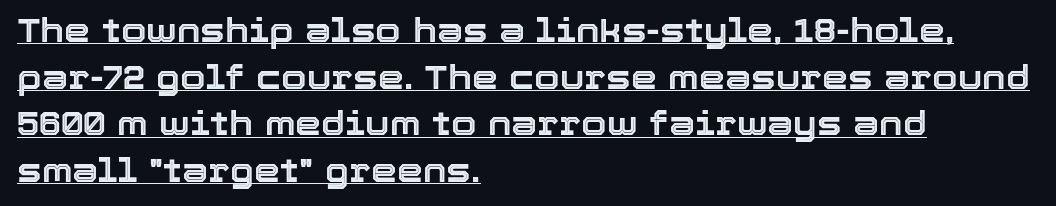
The image shows 33 px text type, upright; set left-aligned, normal line spacing (1.41x), normal letter spacing, underlined; a medium x-height.
